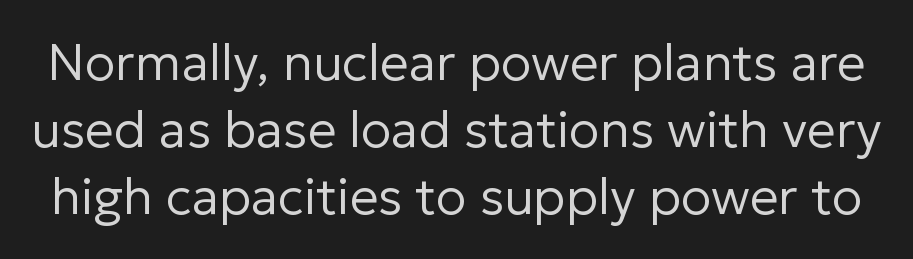
{"serif": "no", "italic": "no", "bold": "no", "weight": "regular", "width": "normal", "stroke_contrast": "low", "x_height": "medium", "monospaced": "no", "underline": "no", "line_spacing": "normal", "line_spacing_ratio": 1.31, "letter_spacing": "normal", "letter_spacing_em": 0.0, "glyph_px": 51}
